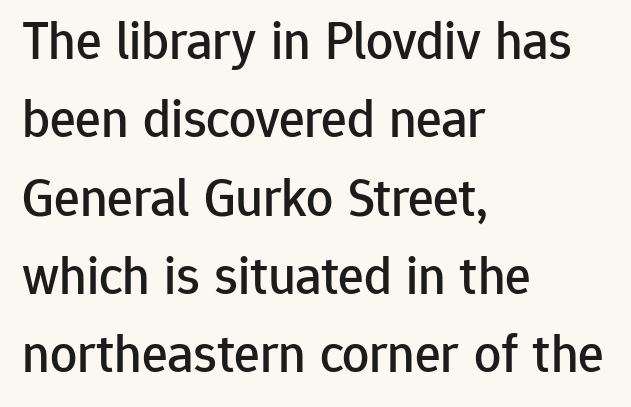
Vertical spacing — default. The rendering keeps characters at their native spacing. The specimen reads as upright at a glance. If you drew a ruler down the left edge, every line would touch it.
